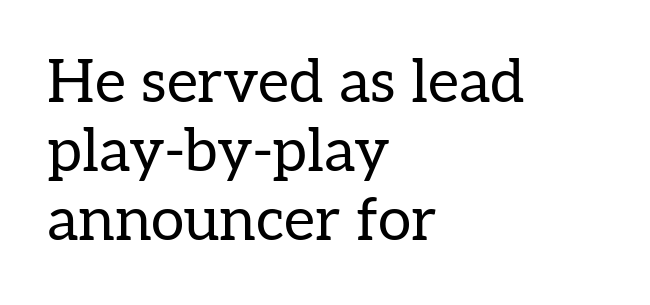
{"serif": "yes", "italic": "no", "bold": "no", "weight": "regular", "width": "normal", "stroke_contrast": "low", "x_height": "medium", "monospaced": "no", "underline": "no", "align": "left", "line_spacing": "tight", "line_spacing_ratio": 1.15, "letter_spacing": "normal", "letter_spacing_em": 0.0, "glyph_px": 60}
